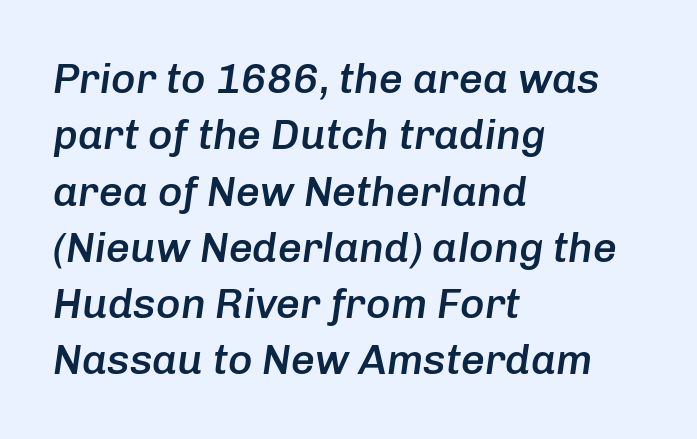
The image shows 42 px semibold type, italic (leaning right); set left-aligned, normal line spacing (1.34x), normal letter spacing, not underlined; low stroke contrast and a medium x-height.
